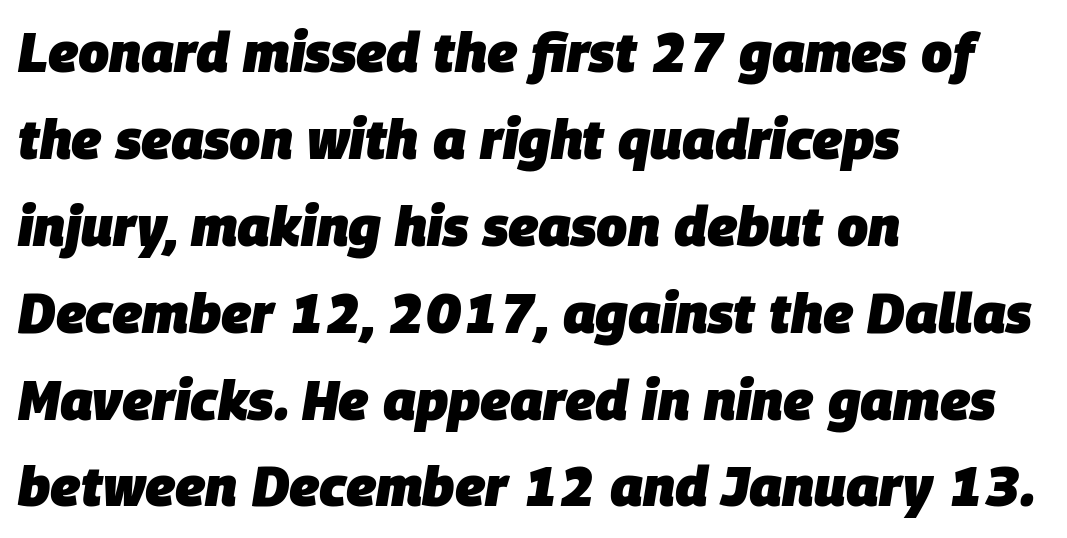
Q: Is the text bold? A: Yes.
Q: Is the text italic (slanted)? A: Yes, it leans right by about 9 degrees.
Q: Is the text underlined? A: No.
Q: How is the paragraph aligned? A: Left-aligned.
Q: Is the spacing between letters normal or unusually wide? A: Normal.
Q: Is the spacing between lines tight, normal or loose? A: Normal.
Q: Width (condensed, normal, or wide)? A: Normal.
Q: Stroke contrast? A: Low.
Q: x-height? A: Large.
Q: Monospaced? A: No.
